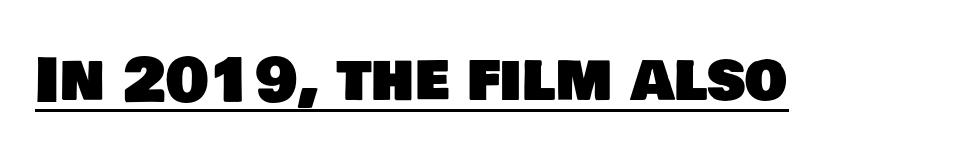
Q: Is the typeface a serif or a sans-serif typeface? A: Sans-serif.
Q: Is the text underlined? A: Yes.
Q: Is the spacing between letters normal or unusually wide? A: Normal.
Q: Width (condensed, normal, or wide)? A: Normal.
Q: Stroke contrast? A: Low.
Q: x-height? A: Large.
Q: Monospaced? A: No.
